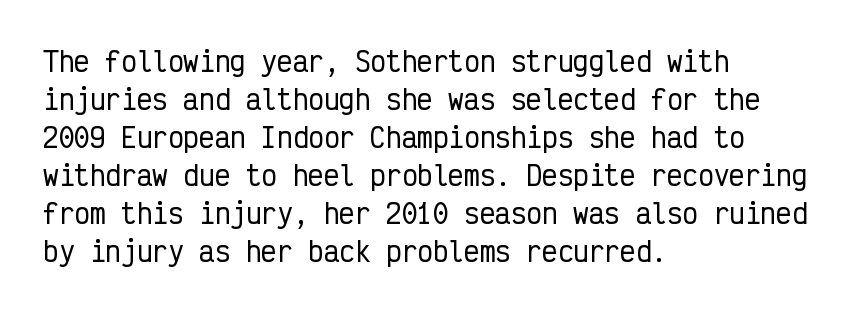
Q: Is the text italic (slanted)? A: No, it is upright.
Q: Is the text underlined? A: No.
Q: How is the paragraph aligned? A: Left-aligned.
Q: Is the spacing between letters normal or unusually wide? A: Normal.
Q: Is the spacing between lines tight, normal or loose? A: Normal.
